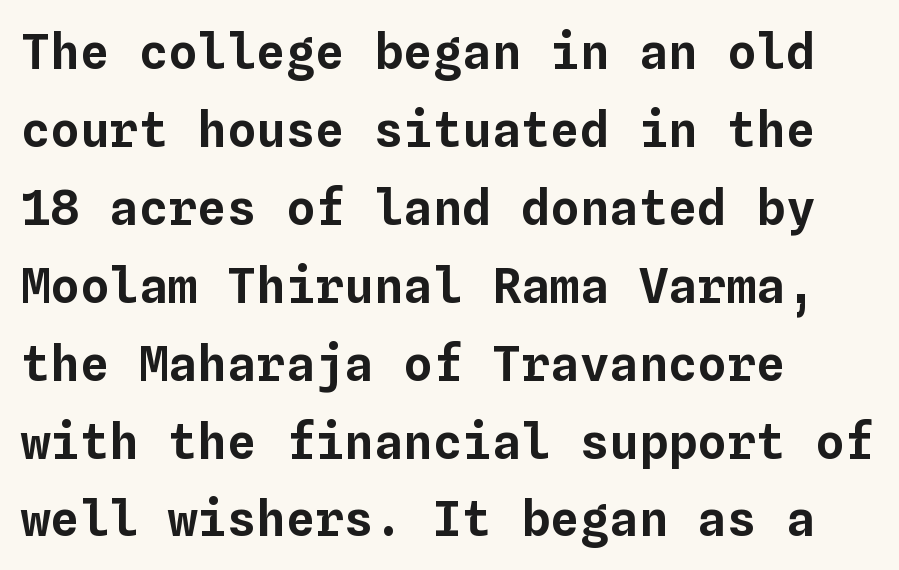
{"italic": "no", "width": "normal", "stroke_contrast": "low", "x_height": "medium", "monospaced": "yes", "underline": "no", "align": "left", "line_spacing": "normal", "line_spacing_ratio": 1.59, "letter_spacing": "normal", "letter_spacing_em": 0.0, "glyph_px": 49}
